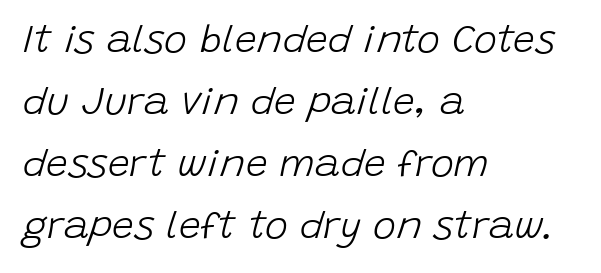
{"italic": "yes", "lean": "right", "slant_degrees": 15, "bold": "no", "weight": "light", "width": "normal", "stroke_contrast": "low", "x_height": "large", "monospaced": "no", "underline": "no", "align": "left", "line_spacing": "normal", "line_spacing_ratio": 1.59, "letter_spacing": "normal", "letter_spacing_em": 0.0, "glyph_px": 39}
